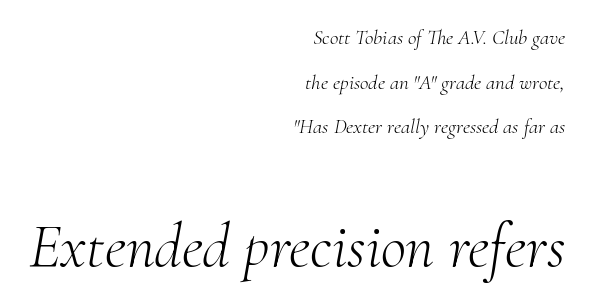
The image shows 62 px light serif type, italic (leaning right); set right-aligned, loose line spacing (2.13x), normal letter spacing, not underlined; the second (bottom) block is 2.95x larger; medium stroke contrast and a small x-height.
